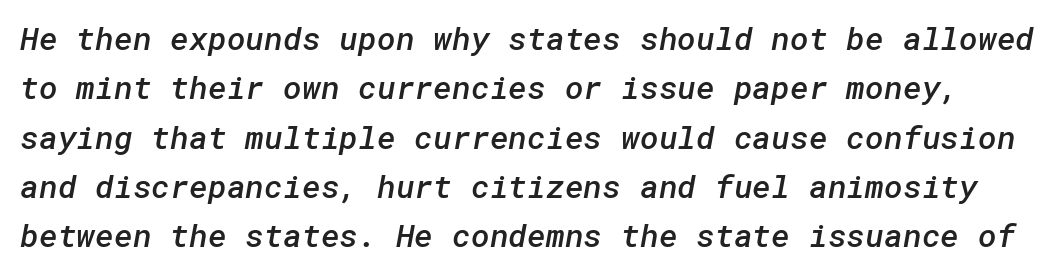
{"serif": "no", "bold": "semi", "weight": "semibold", "width": "normal", "stroke_contrast": "low", "x_height": "medium", "underline": "no", "line_spacing": "normal", "line_spacing_ratio": 1.54, "letter_spacing": "normal", "letter_spacing_em": 0.0, "glyph_px": 32}
